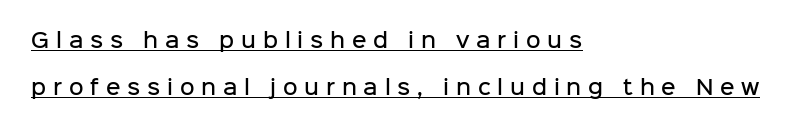
Q: Is the text bold? A: Semi-bold.
Q: Is the text italic (slanted)? A: No, it is upright.
Q: Is the text underlined? A: Yes.
Q: How is the paragraph aligned? A: Left-aligned.
Q: Is the spacing between letters normal or unusually wide? A: Unusually wide.
Q: Is the spacing between lines tight, normal or loose? A: Loose.
